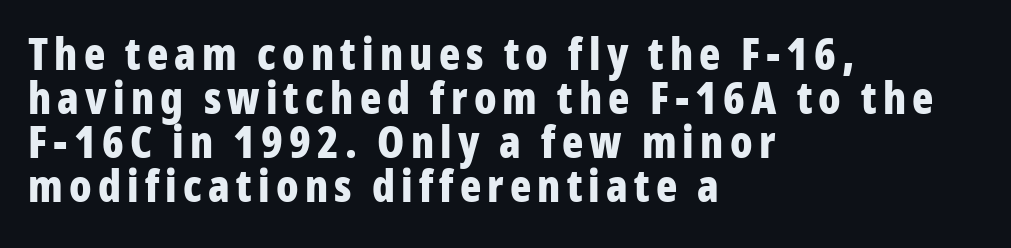
The image shows 44 px bold, condensed sans-serif type, upright; set left-aligned, tight line spacing (1.0x), not underlined; low stroke contrast and a medium x-height.
